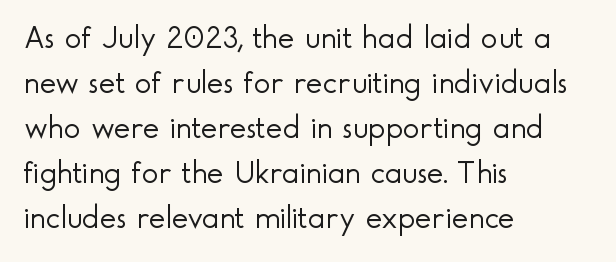
The image shows 32 px light sans-serif type, upright; set left-aligned, normal line spacing (1.41x), normal letter spacing, not underlined; a small x-height.
